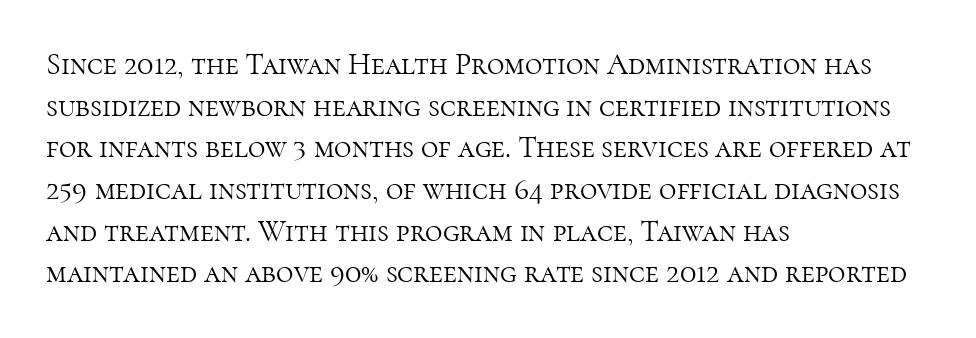
Q: Is the text bold? A: No.
Q: Is the text italic (slanted)? A: No, it is upright.
Q: Is the typeface a serif or a sans-serif typeface? A: Serif.
Q: Is the text underlined? A: No.
Q: How is the paragraph aligned? A: Left-aligned.
Q: Is the spacing between letters normal or unusually wide? A: Normal.
Q: Is the spacing between lines tight, normal or loose? A: Normal.
Q: Width (condensed, normal, or wide)? A: Normal.
Q: Stroke contrast? A: High.
Q: x-height? A: Medium.
Q: Monospaced? A: No.
